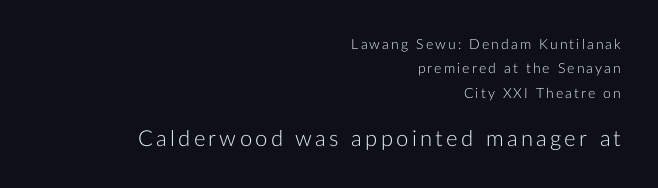
{"italic": "no", "bold": "no", "underline": "no", "align": "right", "line_spacing_ratio": 1.74, "larger_block": "second", "size_ratio": 1.57, "glyph_px": 22}
